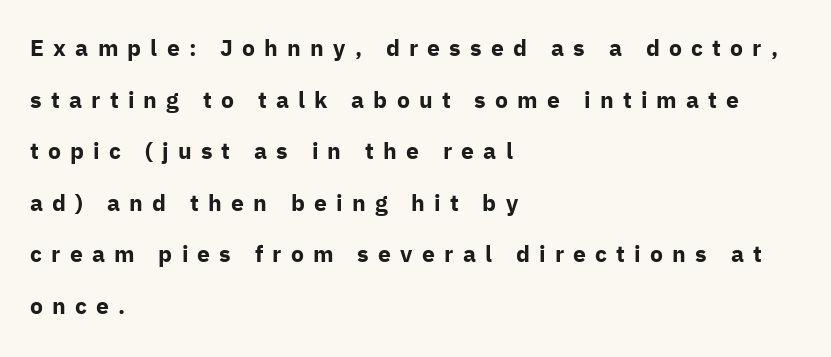
Q: Is the text bold? A: Yes.
Q: Is the text italic (slanted)? A: No, it is upright.
Q: Is the text underlined? A: No.
Q: How is the paragraph aligned? A: Left-aligned.
Q: Is the spacing between letters normal or unusually wide? A: Unusually wide.
Q: Is the spacing between lines tight, normal or loose? A: Loose.
